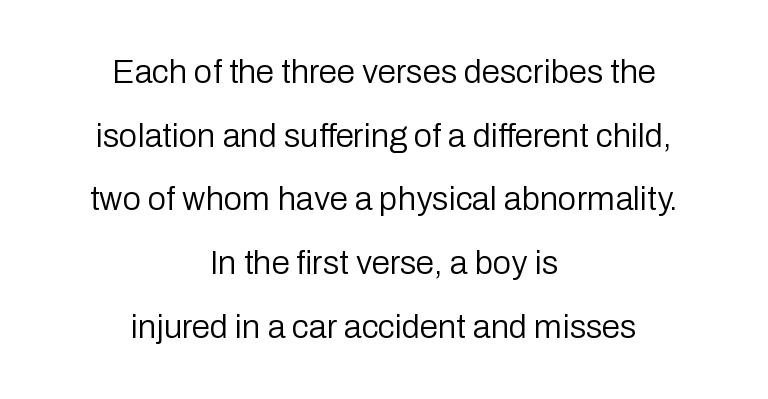
The letterforms sit shoulder to shoulder at normal distance. Posture: straight, roman, zero tilt. Each stroke keeps to a modest, everyday thickness or less. The setting favours the middle, as headings and verse often do.
